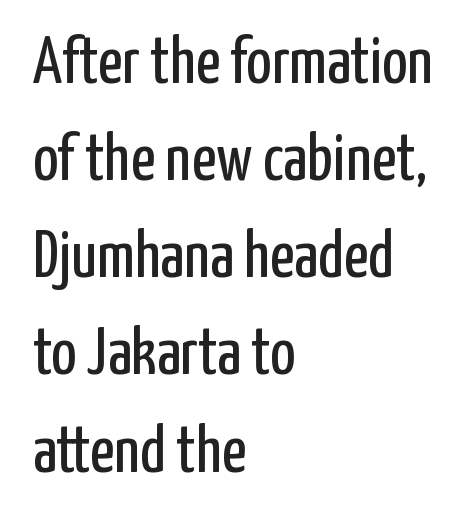
Q: Is the text bold? A: No.
Q: Is the text italic (slanted)? A: No, it is upright.
Q: Is the typeface a serif or a sans-serif typeface? A: Sans-serif.
Q: Is the text underlined? A: No.
Q: How is the paragraph aligned? A: Left-aligned.
Q: Is the spacing between letters normal or unusually wide? A: Normal.
Q: Is the spacing between lines tight, normal or loose? A: Normal.
Q: Width (condensed, normal, or wide)? A: Condensed.
Q: Stroke contrast? A: Low.
Q: x-height? A: Medium.
Q: Monospaced? A: No.
